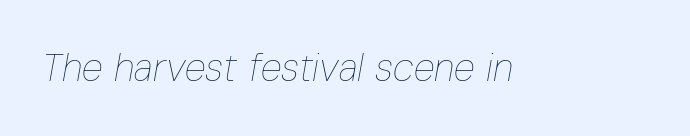
Q: Is the text bold? A: No.
Q: Is the text italic (slanted)? A: Yes, it leans right by about 10 degrees.
Q: Is the text underlined? A: No.
Q: Is the spacing between letters normal or unusually wide? A: Normal.
Q: Width (condensed, normal, or wide)? A: Condensed.
Q: Stroke contrast? A: Low.
Q: x-height? A: Medium.
Q: Monospaced? A: No.
